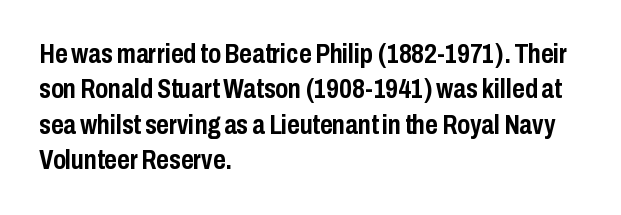
{"italic": "no", "bold": "yes", "underline": "no", "align": "left", "line_spacing": "normal", "line_spacing_ratio": 1.31, "letter_spacing": "normal", "letter_spacing_em": 0.0, "glyph_px": 27}
